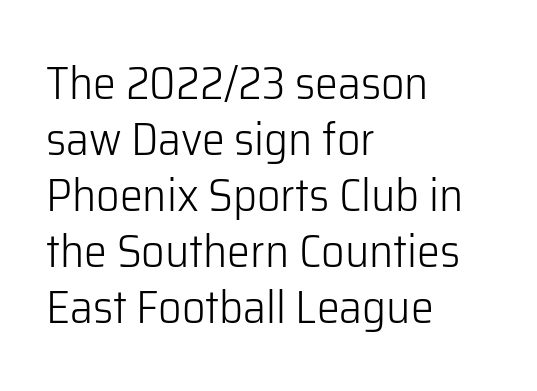
Character widths vary here, with narrow letters taking less room than wide ones. Which margin do the lines hug? The left one — the right edge is uneven. Serifs: no, the terminals of the letterforms are clean. The passage shown has conventional tracking throughout.
